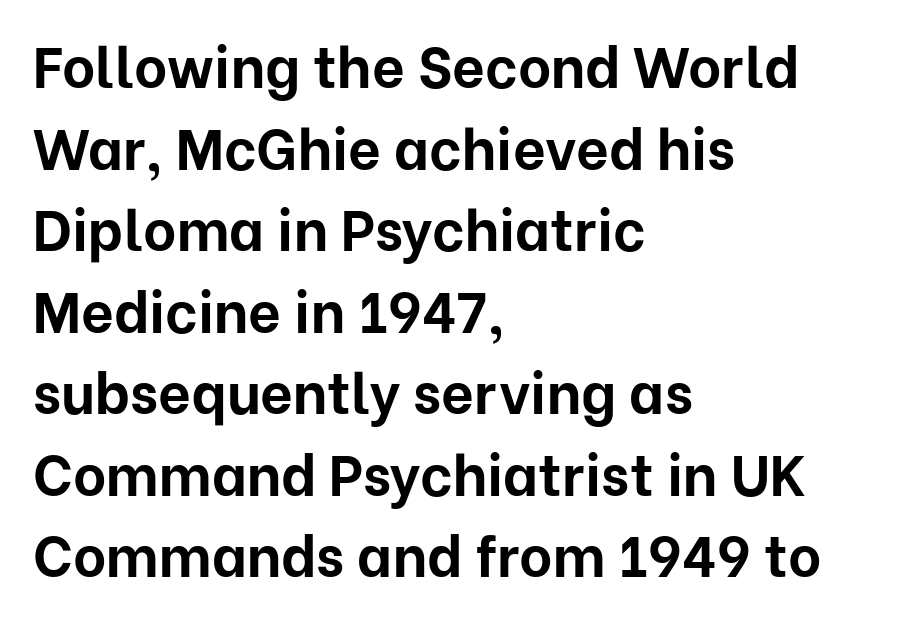
{"serif": "no", "italic": "no", "bold": "yes", "weight": "bold", "width": "normal", "stroke_contrast": "low", "x_height": "medium", "monospaced": "no", "underline": "no", "align": "left", "line_spacing": "normal", "line_spacing_ratio": 1.43, "letter_spacing": "normal", "letter_spacing_em": 0.0, "glyph_px": 57}
